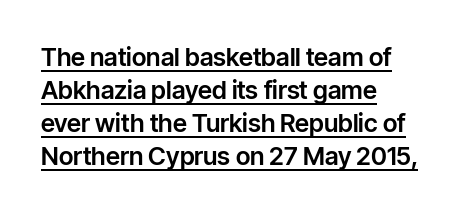
The image shows 25 px text type, upright; set left-aligned, normal line spacing (1.32x), normal letter spacing, underlined.
